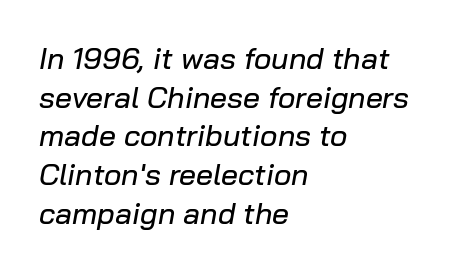
The image shows 30 px text type, italic (leaning right); set left-aligned, normal line spacing (1.29x), normal letter spacing, not underlined; low stroke contrast and a medium x-height.
